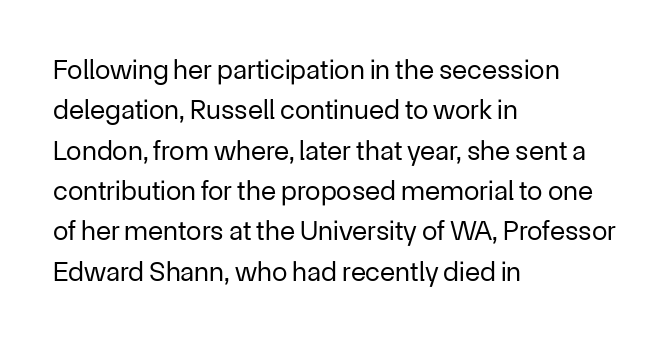
{"serif": "no", "italic": "no", "bold": "no", "weight": "regular", "width": "normal", "stroke_contrast": "low", "x_height": "medium", "monospaced": "no", "underline": "no", "align": "left", "line_spacing": "normal", "line_spacing_ratio": 1.44, "letter_spacing": "normal", "letter_spacing_em": 0.0, "glyph_px": 28}
